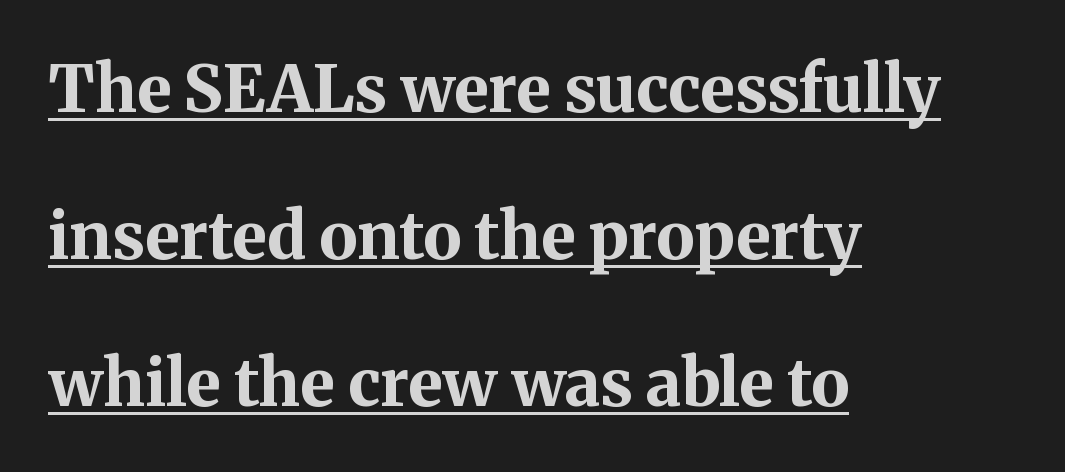
The image shows 65 px bold serif type, upright; set left-aligned, loose line spacing (2.26x), normal letter spacing, underlined; medium stroke contrast and a medium x-height.
